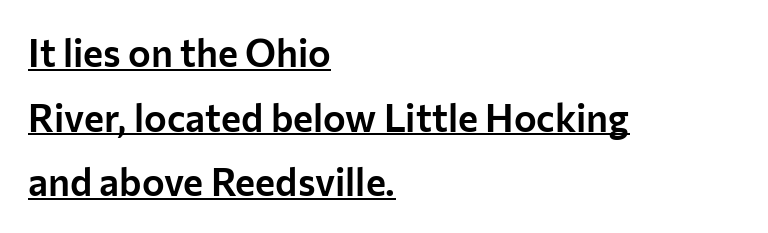
{"serif": "no", "italic": "no", "width": "normal", "stroke_contrast": "low", "x_height": "medium", "monospaced": "no", "underline": "yes", "align": "left", "line_spacing": "normal", "line_spacing_ratio": 1.7, "letter_spacing": "normal", "letter_spacing_em": 0.0, "glyph_px": 38}
